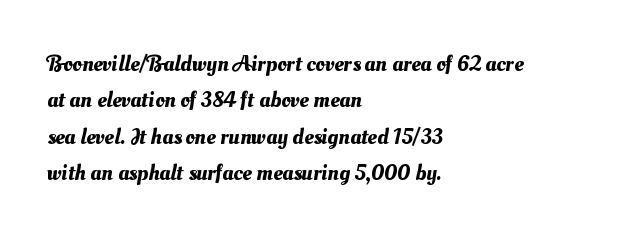
The image shows 23 px text type; set left-aligned, normal line spacing (1.58x), normal letter spacing, not underlined.
